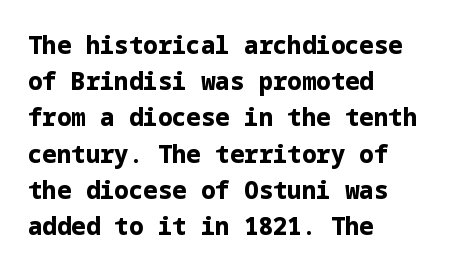
The image shows 24 px bold type, upright; set left-aligned, normal line spacing (1.51x), normal letter spacing, not underlined.
